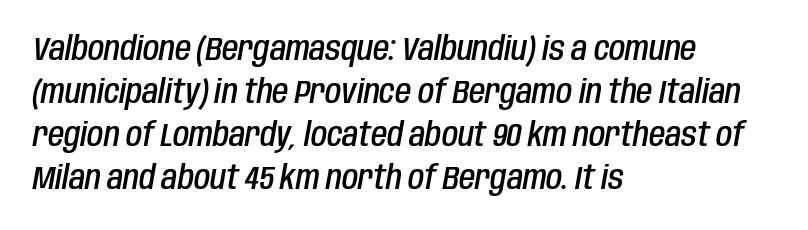
Q: Is the text bold? A: Semi-bold.
Q: Is the text italic (slanted)? A: Yes, it leans right by about 10 degrees.
Q: Is the text underlined? A: No.
Q: How is the paragraph aligned? A: Left-aligned.
Q: Is the spacing between letters normal or unusually wide? A: Normal.
Q: Is the spacing between lines tight, normal or loose? A: Normal.
Q: Width (condensed, normal, or wide)? A: Condensed.
Q: Stroke contrast? A: Low.
Q: x-height? A: Large.
Q: Monospaced? A: No.
